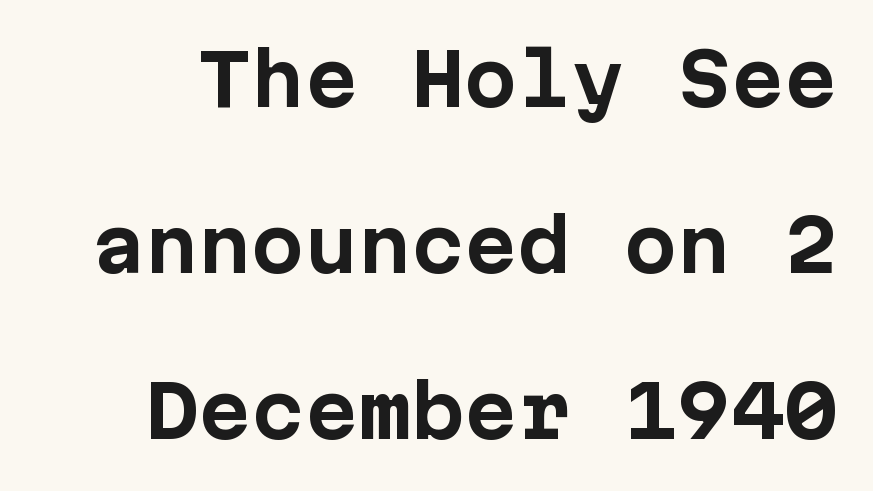
The letters are bold, with thick, heavy strokes. Examine the stroke ends and you'll find no serifs. Is this a fixed-width face? Yes — each glyph sits in an identical cell. The passage shown has conventional tracking throughout.
